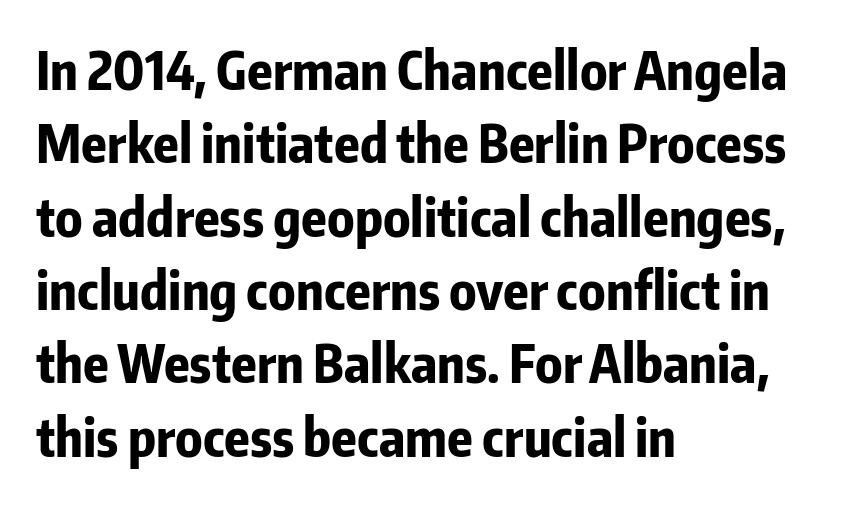
{"serif": "no", "italic": "no", "bold": "yes", "weight": "bold", "width": "condensed", "stroke_contrast": "low", "x_height": "medium", "monospaced": "no", "underline": "no", "align": "left", "line_spacing": "normal", "line_spacing_ratio": 1.41, "letter_spacing": "normal", "letter_spacing_em": 0.0, "glyph_px": 52}
